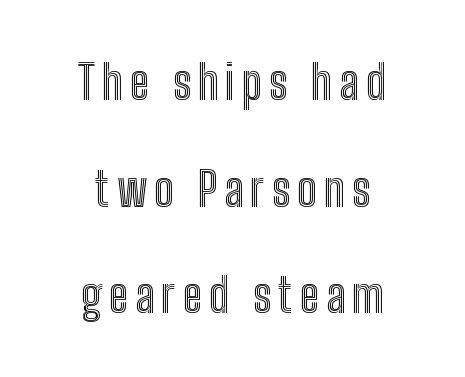
Q: Is the text italic (slanted)? A: No, it is upright.
Q: Is the text underlined? A: No.
Q: How is the paragraph aligned? A: Centered.
Q: Is the spacing between lines tight, normal or loose? A: Loose.
Q: Width (condensed, normal, or wide)? A: Condensed.
Q: x-height? A: Medium.
Q: Monospaced? A: No.
